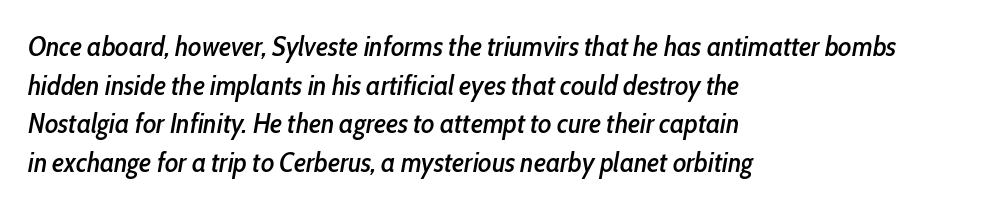
{"italic": "yes", "lean": "right", "slant_degrees": 10, "width": "condensed", "stroke_contrast": "low", "x_height": "medium", "monospaced": "no", "underline": "no", "align": "left", "line_spacing": "normal", "line_spacing_ratio": 1.38, "letter_spacing": "normal", "letter_spacing_em": 0.0, "glyph_px": 28}
